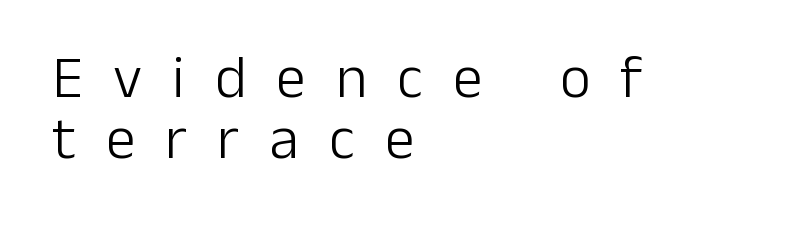
Characters remain perfectly vertical along every line. Think standard paragraph weight, or any step lighter than that. Tracking value appears strongly positive — letters spread wide. The designer dialed line spacing down below the default. This rendering employs a face without finishing strokes, i.e., a sans-serif.
